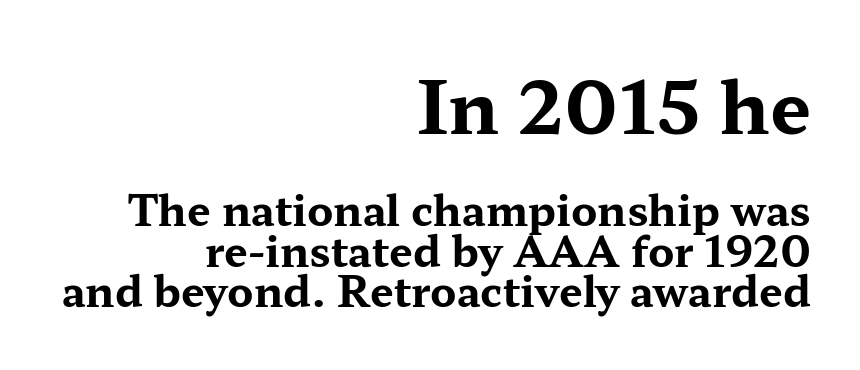
The image shows 73 px bold, wide serif type, upright; set right-aligned, tight line spacing (0.96x), normal letter spacing, not underlined; the first (top) block is 1.74x larger; medium stroke contrast and a medium x-height.
